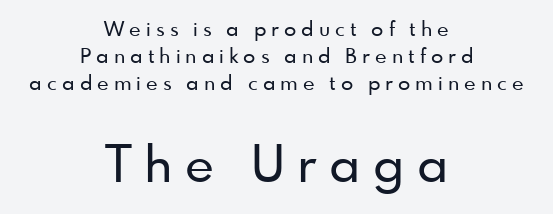
The image shows 50 px sans-serif type, upright; set centered, normal line spacing (1.36x), unusually wide letter spacing (+0.25 em), not underlined; the second (bottom) block is 2.5x larger; low stroke contrast and a small x-height.
